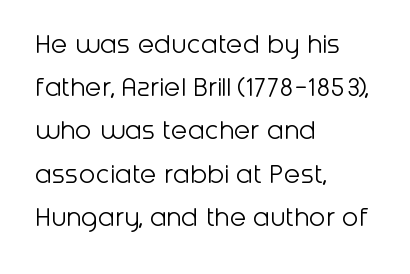
The space beneath each line is pristine and unruled. The lines in this sample share a left origin and differ only in where they stop. The letters stand upright; this is a roman face. Is there much room between lines? A standard amount, neither cramped nor airy. Observe the ordinary spacing: letters are neighbours, not strangers. These lines are composed in type without serifs.
